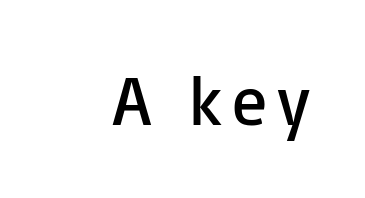
{"serif": "no", "italic": "no", "bold": "no", "weight": "regular", "width": "normal", "stroke_contrast": "low", "x_height": "medium", "monospaced": "no", "underline": "no", "glyph_px": 69}
